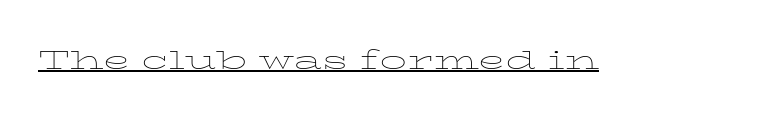
The image shows 27 px text type, upright; set normal letter spacing, underlined.
